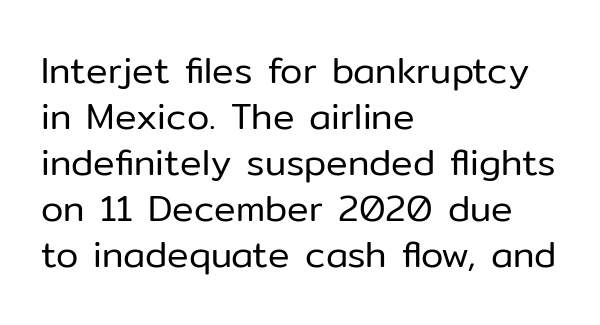
The space beneath each line is pristine and unruled. The vertical gap from one line to the next is medium. A typesetter would label this face a sans. In CSS terms this would be text-align: left. Compared with a typical body face, this is equally light or lighter still.
